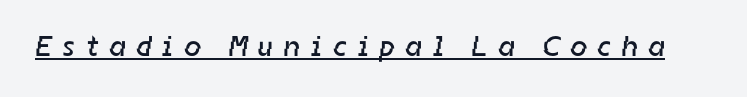
Q: Is the text bold? A: No.
Q: Is the typeface a serif or a sans-serif typeface? A: Sans-serif.
Q: Is the text underlined? A: Yes.
Q: Is the spacing between letters normal or unusually wide? A: Unusually wide.
Q: Width (condensed, normal, or wide)? A: Normal.
Q: Stroke contrast? A: Low.
Q: x-height? A: Medium.
Q: Monospaced? A: No.
